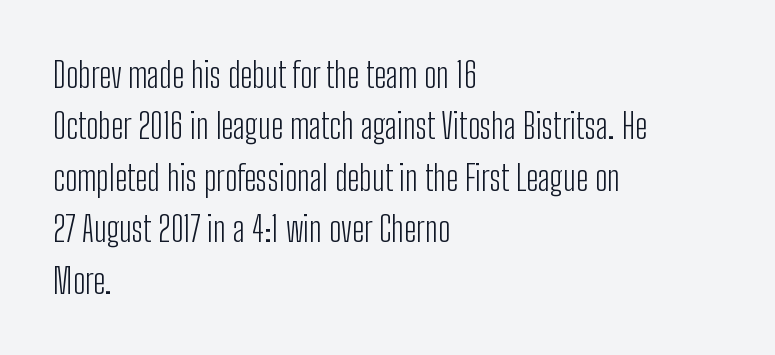
{"serif": "no", "italic": "no", "bold": "no", "weight": "light", "width": "condensed", "stroke_contrast": "low", "x_height": "medium", "monospaced": "no", "underline": "no", "align": "left", "line_spacing": "normal", "line_spacing_ratio": 1.47, "letter_spacing": "normal", "letter_spacing_em": 0.0, "glyph_px": 35}
